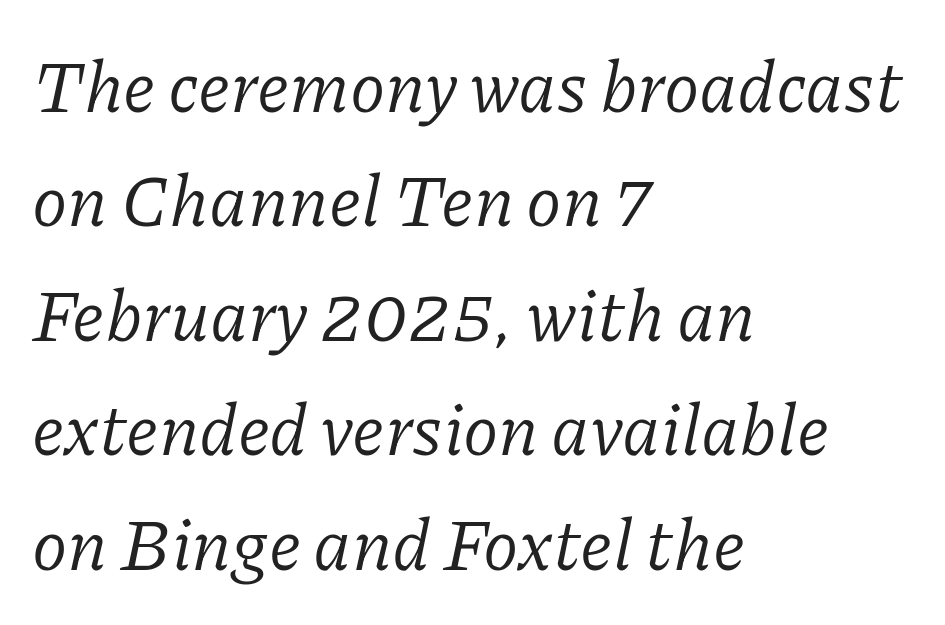
Q: Is the text bold? A: No.
Q: Is the text italic (slanted)? A: Yes, it leans right by about 11 degrees.
Q: Is the typeface a serif or a sans-serif typeface? A: Serif.
Q: Is the text underlined? A: No.
Q: How is the paragraph aligned? A: Left-aligned.
Q: Is the spacing between letters normal or unusually wide? A: Normal.
Q: Is the spacing between lines tight, normal or loose? A: Normal.
Q: Width (condensed, normal, or wide)? A: Normal.
Q: Stroke contrast? A: Low.
Q: x-height? A: Medium.
Q: Monospaced? A: No.
